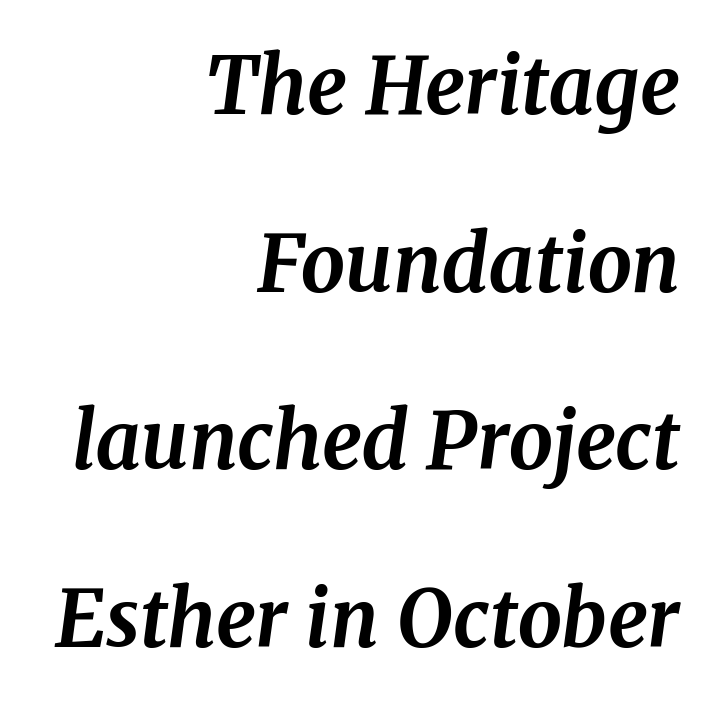
Q: Is the text bold? A: Yes.
Q: Is the text italic (slanted)? A: Yes, it leans right by about 8 degrees.
Q: Is the typeface a serif or a sans-serif typeface? A: Serif.
Q: Is the text underlined? A: No.
Q: How is the paragraph aligned? A: Right-aligned.
Q: Is the spacing between letters normal or unusually wide? A: Normal.
Q: Is the spacing between lines tight, normal or loose? A: Loose.
Q: Width (condensed, normal, or wide)? A: Normal.
Q: Stroke contrast? A: Medium.
Q: x-height? A: Medium.
Q: Monospaced? A: No.
